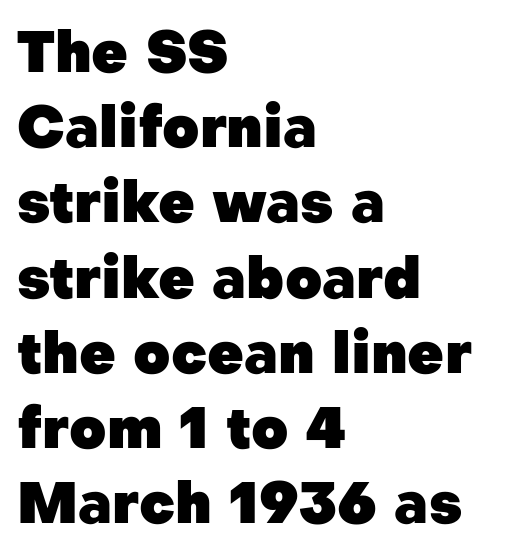
Q: Is the text bold? A: Yes.
Q: Is the text italic (slanted)? A: No, it is upright.
Q: Is the typeface a serif or a sans-serif typeface? A: Sans-serif.
Q: Is the text underlined? A: No.
Q: How is the paragraph aligned? A: Left-aligned.
Q: Is the spacing between letters normal or unusually wide? A: Normal.
Q: Is the spacing between lines tight, normal or loose? A: Normal.
Q: Width (condensed, normal, or wide)? A: Normal.
Q: Stroke contrast? A: Low.
Q: x-height? A: Medium.
Q: Monospaced? A: No.
